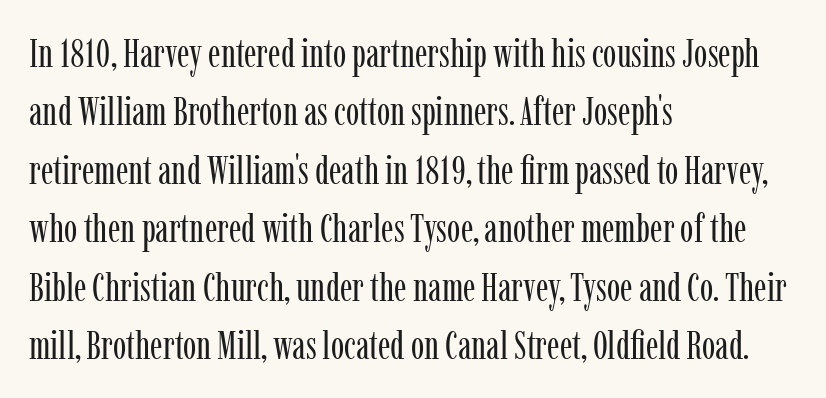
{"serif": "yes", "italic": "no", "bold": "no", "weight": "regular", "width": "condensed", "stroke_contrast": "low", "x_height": "medium", "monospaced": "no", "underline": "no", "align": "left", "line_spacing": "normal", "line_spacing_ratio": 1.46, "letter_spacing": "normal", "letter_spacing_em": 0.0, "glyph_px": 40}
